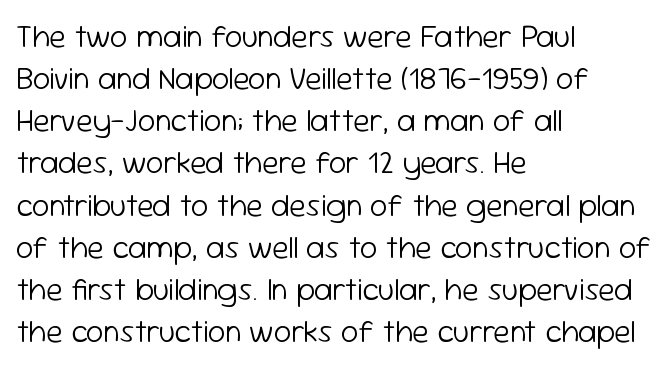
The image shows 31 px light sans-serif type, upright; set left-aligned, normal line spacing (1.36x), normal letter spacing, not underlined; low stroke contrast and a medium x-height.
